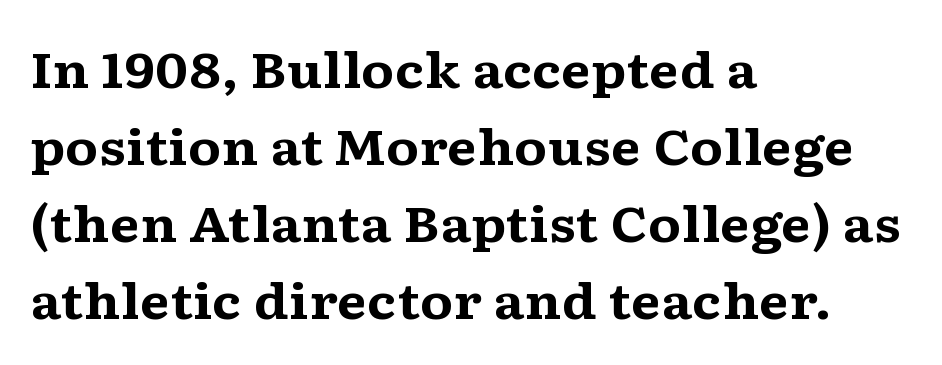
These lines are rendered in a variable-pitch font. Honestly, there is no underline to notice here at all. Every letter is thick-stroked: bold, no question. Is there much room between lines? A standard amount, neither cramped nor airy. Serif or sans? Serif — the stroke terminals have little feet.
